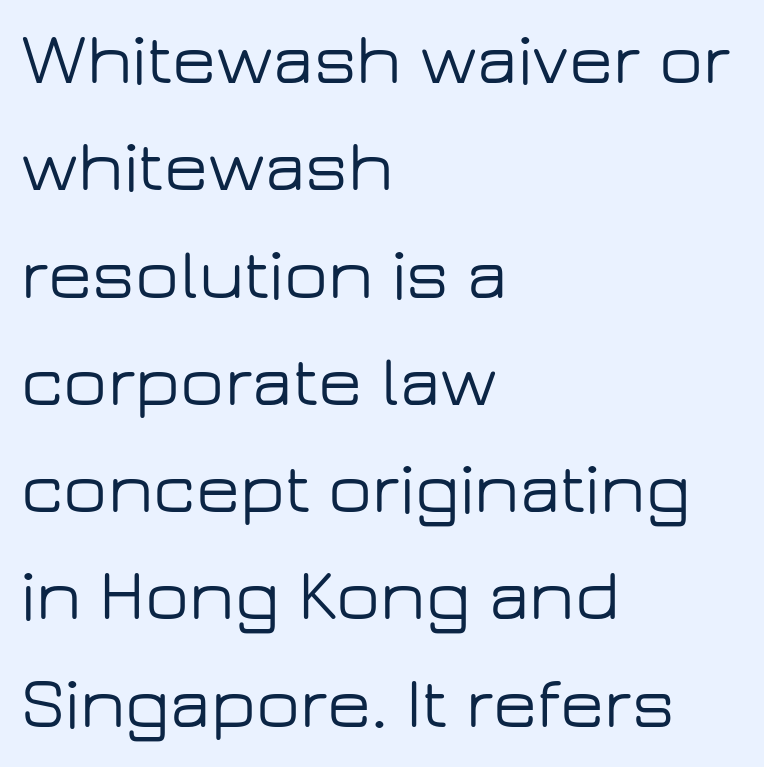
Q: Is the text italic (slanted)? A: No, it is upright.
Q: Is the typeface a serif or a sans-serif typeface? A: Sans-serif.
Q: Is the text underlined? A: No.
Q: How is the paragraph aligned? A: Left-aligned.
Q: Is the spacing between letters normal or unusually wide? A: Normal.
Q: Is the spacing between lines tight, normal or loose? A: Normal.
Q: Width (condensed, normal, or wide)? A: Wide.
Q: Stroke contrast? A: Low.
Q: x-height? A: Medium.
Q: Monospaced? A: No.
